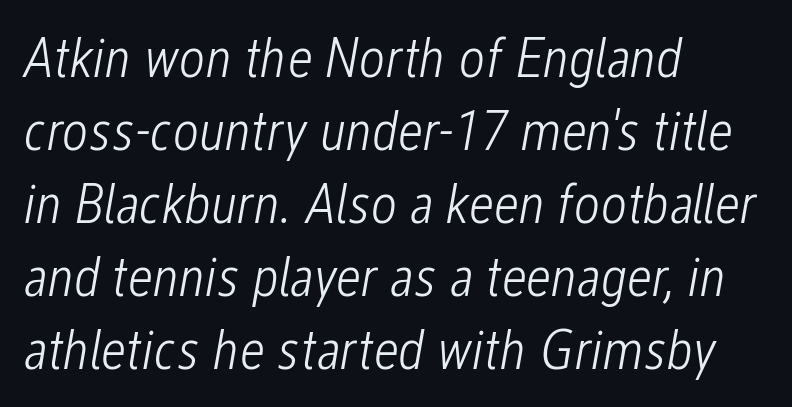
The lines in this sample share a left origin and differ only in where they stop. The axis of the letterforms is tilted away from vertical. The passage shown is not underscored anywhere. Compared with a typical body face, this is equally light or lighter still. Note the varied advance widths — an 'i' is clearly narrower than an 'm'.
